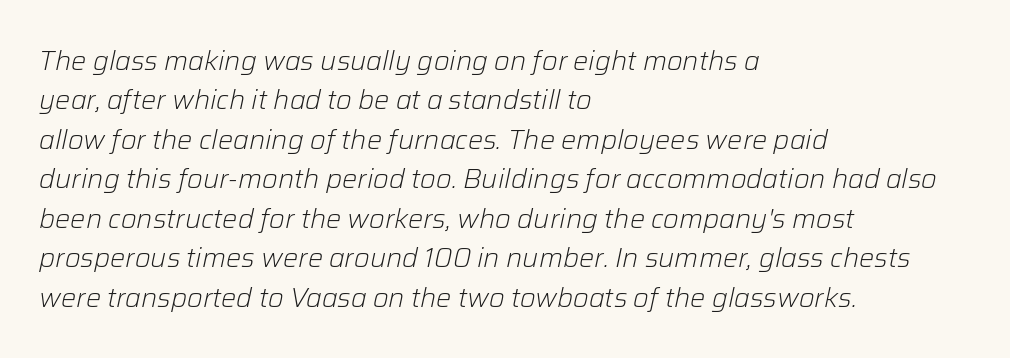
{"italic": "yes", "lean": "right", "slant_degrees": 12, "bold": "no", "underline": "no", "align": "left", "line_spacing": "normal", "line_spacing_ratio": 1.46, "letter_spacing": "normal", "letter_spacing_em": 0.0, "glyph_px": 27}
